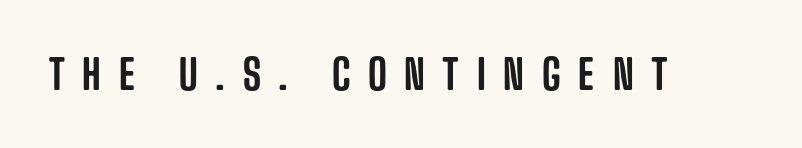
{"serif": "no", "italic": "no", "width": "condensed", "stroke_contrast": "low", "x_height": "large", "monospaced": "no", "underline": "no", "letter_spacing": "wide", "letter_spacing_em": 0.43, "glyph_px": 41}
